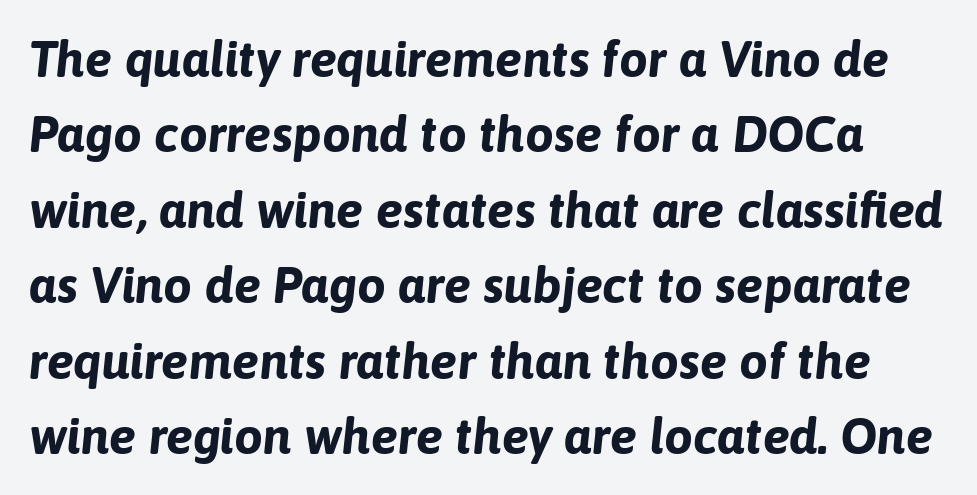
The typography opts for an oblique posture over an upright one. Notice how descenders clear the ascenders below comfortably — that's standard leading. Weight: bold. The line texture is even and compact thanks to regular tracking. Proportional: the letters do not fall into vertical columns.
